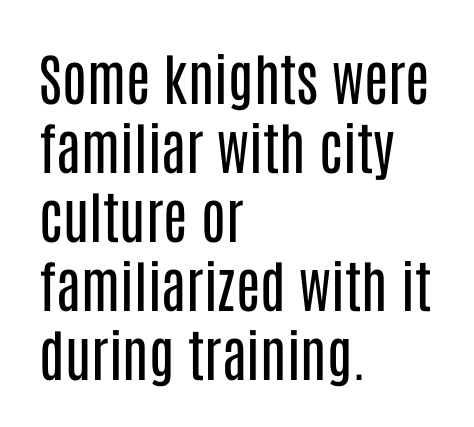
Q: Is the text bold? A: No.
Q: Is the text italic (slanted)? A: No, it is upright.
Q: Is the typeface a serif or a sans-serif typeface? A: Sans-serif.
Q: Is the text underlined? A: No.
Q: How is the paragraph aligned? A: Left-aligned.
Q: Is the spacing between letters normal or unusually wide? A: Normal.
Q: Width (condensed, normal, or wide)? A: Condensed.
Q: Stroke contrast? A: Low.
Q: x-height? A: Large.
Q: Monospaced? A: No.
